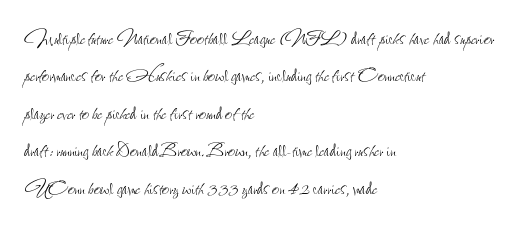
{"bold": "no", "underline": "no", "align": "left", "line_spacing": "normal", "line_spacing_ratio": 1.5, "letter_spacing": "normal", "letter_spacing_em": 0.0, "glyph_px": 25}
